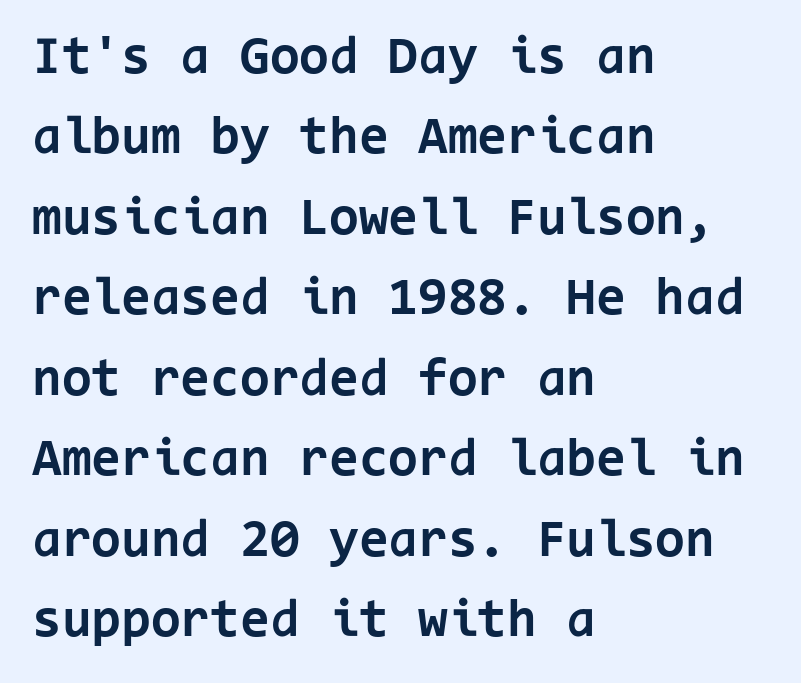
Horizontal bands of white between lines are of average thickness. Does the weight exceed regular? Yes, all the way to bold. Posture: straight, roman, zero tilt. The text was rendered using a sans face with plain stroke endings.
